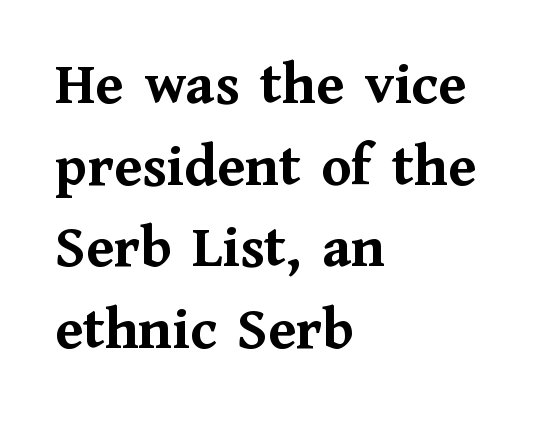
Q: Is the text bold? A: Yes.
Q: Is the text italic (slanted)? A: No, it is upright.
Q: Is the typeface a serif or a sans-serif typeface? A: Serif.
Q: Is the text underlined? A: No.
Q: How is the paragraph aligned? A: Left-aligned.
Q: Is the spacing between letters normal or unusually wide? A: Normal.
Q: Is the spacing between lines tight, normal or loose? A: Normal.
Q: Width (condensed, normal, or wide)? A: Normal.
Q: Stroke contrast? A: Medium.
Q: x-height? A: Medium.
Q: Monospaced? A: No.
